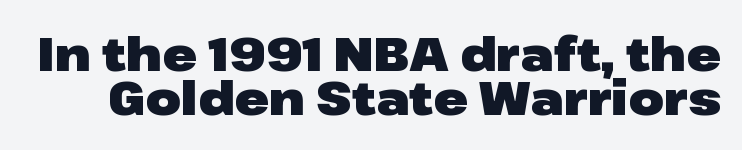
Q: Is the text bold? A: Yes.
Q: Is the text italic (slanted)? A: No, it is upright.
Q: Is the typeface a serif or a sans-serif typeface? A: Sans-serif.
Q: Is the text underlined? A: No.
Q: Is the spacing between letters normal or unusually wide? A: Normal.
Q: Is the spacing between lines tight, normal or loose? A: Tight.
Q: Width (condensed, normal, or wide)? A: Wide.
Q: Stroke contrast? A: Low.
Q: x-height? A: Medium.
Q: Monospaced? A: No.
